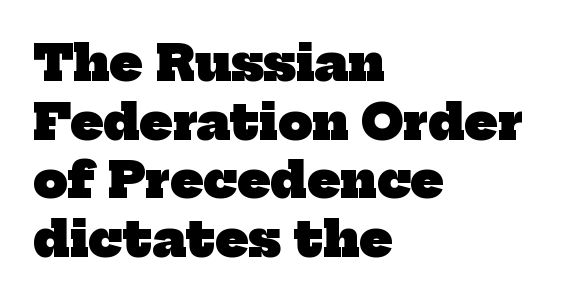
The image shows 48 px heavy serif type; set left-aligned, line spacing 1.22x, normal letter spacing, not underlined; low stroke contrast and a medium x-height.
